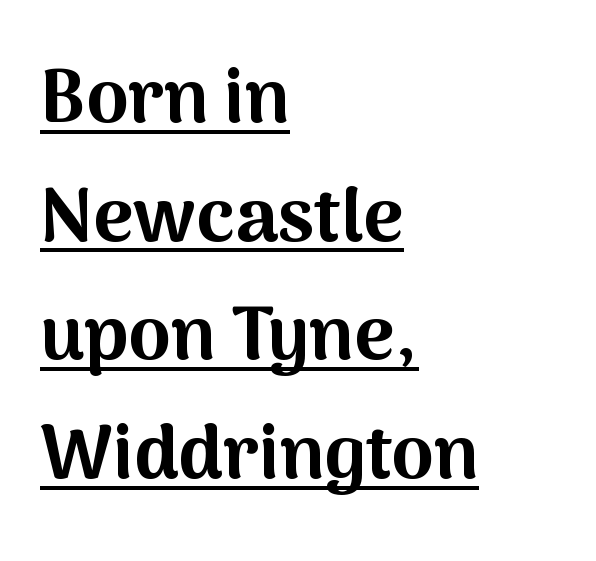
The image shows 76 px bold sans-serif type, upright; set left-aligned, normal line spacing (1.56x), normal letter spacing, underlined; medium stroke contrast and a medium x-height.
